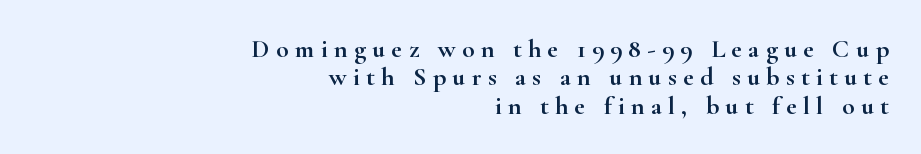
Check the space under the baseline: it is left empty. The setting favours the right margin, as signatures and pull-quotes sometimes do. Compared with typical paragraphs, the rows here are closer together. Glyph-to-glyph distance is far greater than everyday printed text. The letters stand straight up with perfectly vertical stems.
